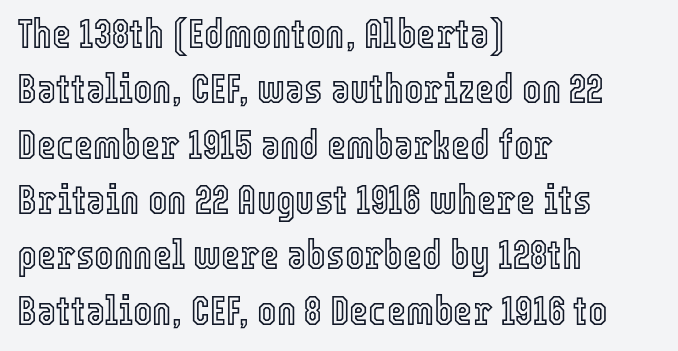
Horizontally, the lines are justified to the leading edge only. What's the leading like? Ordinary, nothing unusual. The font's upright variant was chosen for this text. Is the letter spacing exaggerated? No — it looks like the ordinary default.
